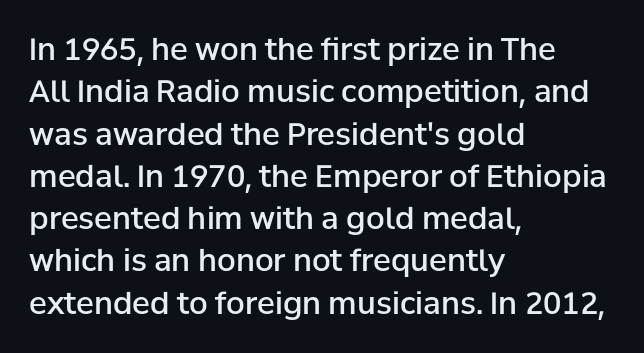
{"serif": "no", "italic": "no", "bold": "semi", "weight": "semibold", "width": "normal", "stroke_contrast": "low", "x_height": "medium", "monospaced": "no", "underline": "no", "align": "left", "line_spacing": "normal", "line_spacing_ratio": 1.41, "letter_spacing": "normal", "letter_spacing_em": 0.0, "glyph_px": 30}
